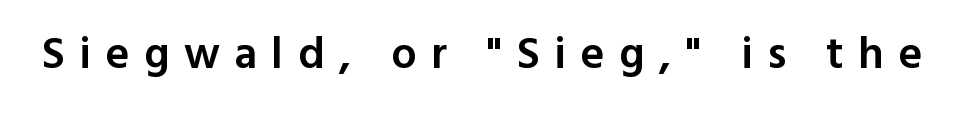
Italic: no, the glyphs are upright roman. The text was rendered using a sans face with plain stroke endings. Display-style spreading of the glyphs; the letterfit is very open. A semibold gives these letters moderate extra thickness, short of bold. The letters advance in unequal steps, a hallmark of proportional type. Underlining? Definitely not there.
